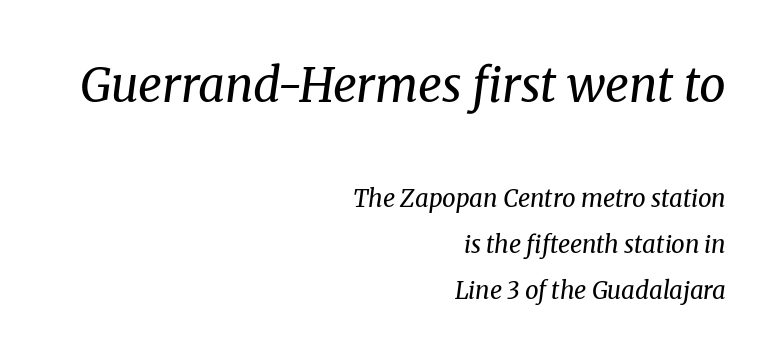
{"serif": "yes", "italic": "yes", "lean": "right", "slant_degrees": 8, "bold": "no", "weight": "regular", "width": "normal", "stroke_contrast": "medium", "x_height": "medium", "monospaced": "no", "underline": "no", "align": "right", "line_spacing": "loose", "line_spacing_ratio": 1.92, "letter_spacing": "normal", "letter_spacing_em": 0.0, "larger_block": "first", "size_ratio": 1.96, "glyph_px": 47}
